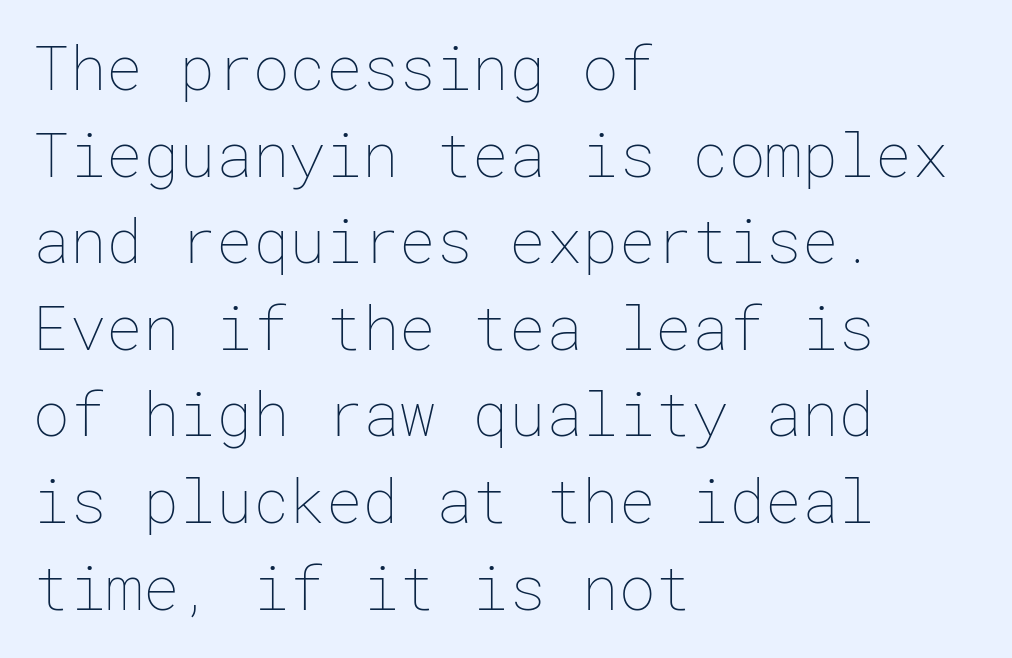
The image shows 61 px thin type, upright; set left-aligned, normal line spacing (1.42x), normal letter spacing, not underlined; low stroke contrast and a medium x-height.
